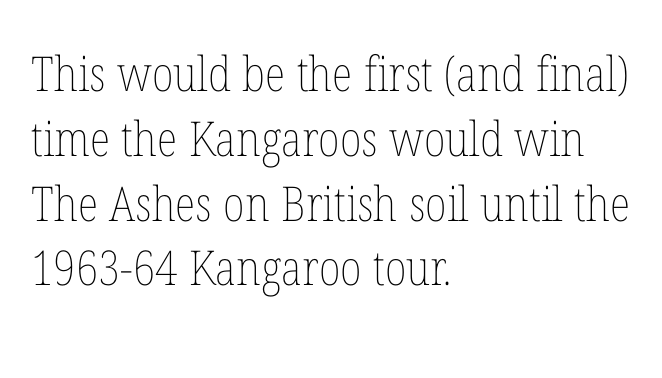
{"italic": "no", "bold": "no", "weight": "thin", "width": "condensed", "stroke_contrast": "low", "x_height": "medium", "monospaced": "no", "underline": "no", "align": "left", "line_spacing": "normal", "line_spacing_ratio": 1.35, "letter_spacing": "normal", "letter_spacing_em": 0.0, "glyph_px": 48}
